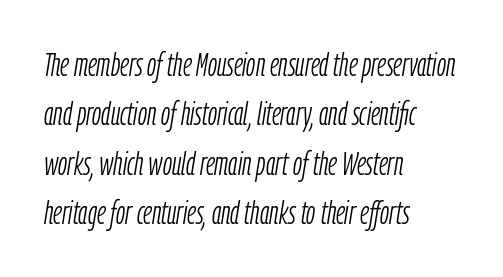
{"italic": "yes", "lean": "right", "slant_degrees": 9, "bold": "no", "weight": "light", "width": "condensed", "stroke_contrast": "low", "x_height": "medium", "monospaced": "no", "underline": "no", "align": "left", "line_spacing": "normal", "line_spacing_ratio": 1.5, "letter_spacing": "normal", "letter_spacing_em": 0.0, "glyph_px": 33}
